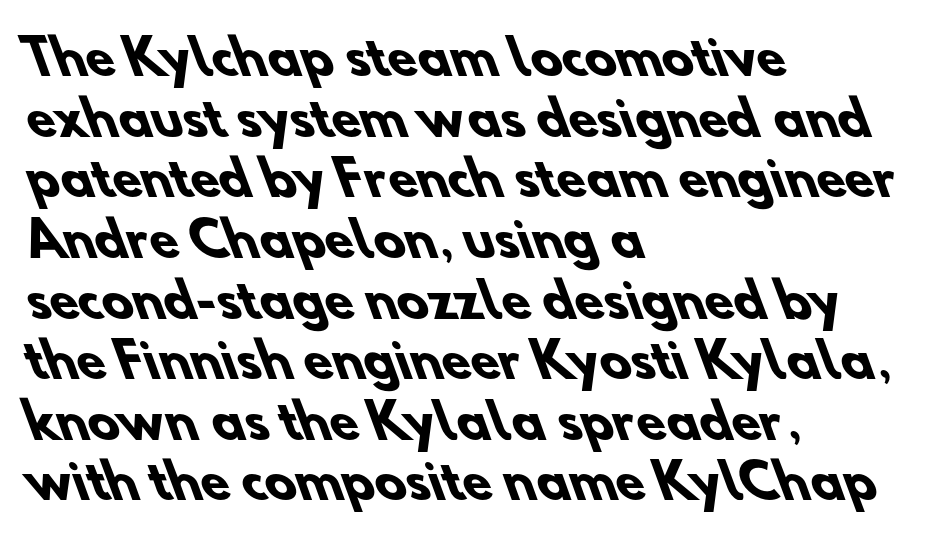
Q: Is the text bold? A: Yes.
Q: Is the typeface a serif or a sans-serif typeface? A: Sans-serif.
Q: Is the text underlined? A: No.
Q: How is the paragraph aligned? A: Left-aligned.
Q: Is the spacing between letters normal or unusually wide? A: Normal.
Q: Is the spacing between lines tight, normal or loose? A: Normal.
Q: Width (condensed, normal, or wide)? A: Normal.
Q: Stroke contrast? A: Low.
Q: x-height? A: Small.
Q: Monospaced? A: No.
